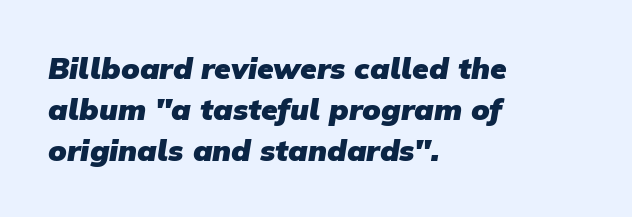
Q: Is the text bold? A: Yes.
Q: Is the typeface a serif or a sans-serif typeface? A: Sans-serif.
Q: Is the text underlined? A: No.
Q: How is the paragraph aligned? A: Left-aligned.
Q: Is the spacing between letters normal or unusually wide? A: Normal.
Q: Is the spacing between lines tight, normal or loose? A: Normal.
Q: Width (condensed, normal, or wide)? A: Normal.
Q: Stroke contrast? A: Low.
Q: x-height? A: Medium.
Q: Monospaced? A: No.
